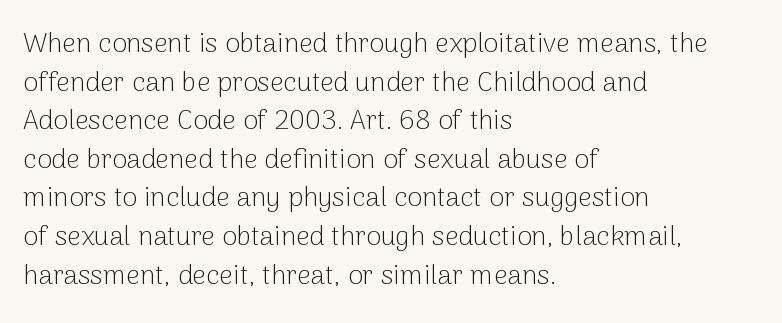
{"italic": "no", "bold": "no", "underline": "no", "align": "left", "line_spacing": "normal", "line_spacing_ratio": 1.43, "letter_spacing": "normal", "letter_spacing_em": 0.0, "glyph_px": 27}
